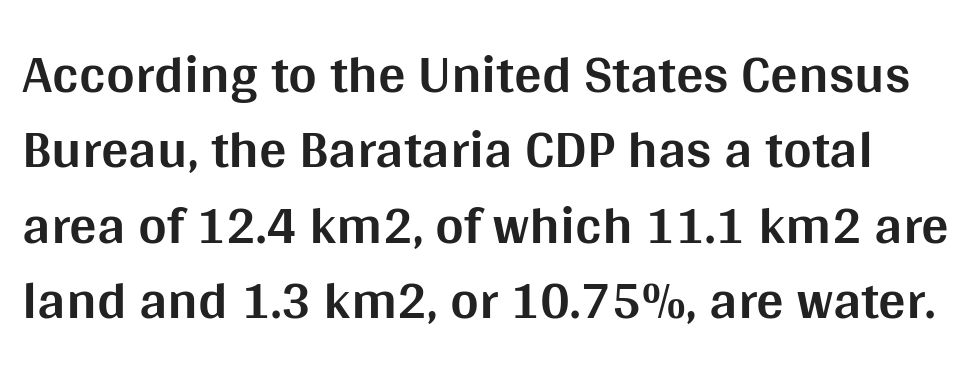
{"serif": "no", "italic": "no", "bold": "yes", "weight": "bold", "width": "normal", "stroke_contrast": "medium", "x_height": "large", "monospaced": "no", "underline": "no", "line_spacing": "normal", "line_spacing_ratio": 1.37, "letter_spacing": "normal", "letter_spacing_em": 0.0, "glyph_px": 55}
